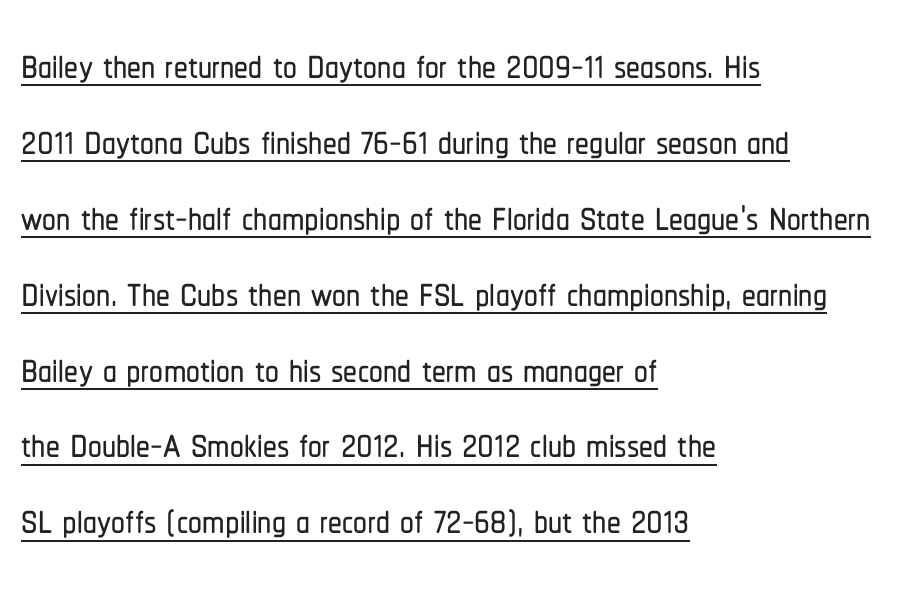
Q: Is the text italic (slanted)? A: No, it is upright.
Q: Is the typeface a serif or a sans-serif typeface? A: Sans-serif.
Q: Is the text underlined? A: Yes.
Q: How is the paragraph aligned? A: Left-aligned.
Q: Is the spacing between letters normal or unusually wide? A: Normal.
Q: Is the spacing between lines tight, normal or loose? A: Normal.
Q: Width (condensed, normal, or wide)? A: Condensed.
Q: Stroke contrast? A: Low.
Q: x-height? A: Medium.
Q: Monospaced? A: No.
